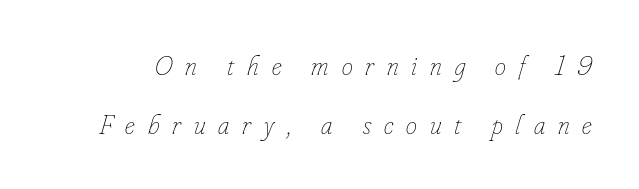
Character widths vary here, with narrow letters taking less room than wide ones. Heft: none added — not bold. The passage shown has open, widely tracked lettering throughout. The text carries the slant typical of an italic or oblique font. Check under the words: just untouched page.
